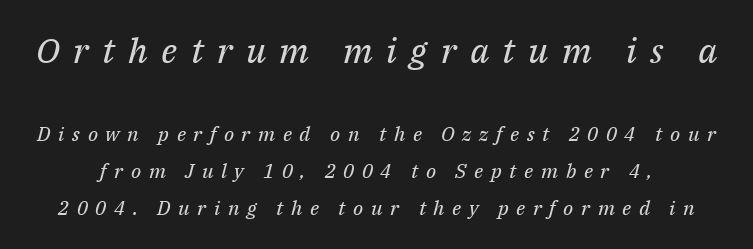
{"serif": "yes", "italic": "yes", "lean": "right", "slant_degrees": 14, "bold": "no", "weight": "regular", "width": "normal", "stroke_contrast": "medium", "x_height": "medium", "monospaced": "no", "underline": "no", "line_spacing_ratio": 1.86, "letter_spacing": "wide", "letter_spacing_em": 0.38, "larger_block": "first", "size_ratio": 1.75, "glyph_px": 35}
